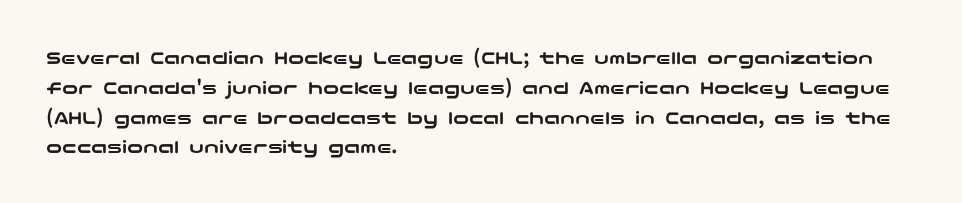
Notice how descenders clear the ascenders below comfortably — that's standard leading. In terms of letterspacing, this is plain default setting. Descender tails drop into unmarked territory. Layout note: lines flush left. The typography opts for an upright posture over an oblique one.
